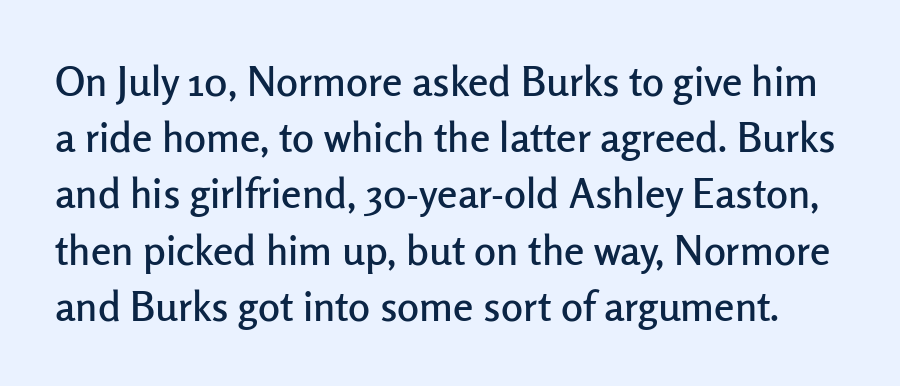
Q: Is the text italic (slanted)? A: No, it is upright.
Q: Is the typeface a serif or a sans-serif typeface? A: Sans-serif.
Q: Is the text underlined? A: No.
Q: Is the spacing between letters normal or unusually wide? A: Normal.
Q: Is the spacing between lines tight, normal or loose? A: Normal.
Q: Width (condensed, normal, or wide)? A: Normal.
Q: Stroke contrast? A: Low.
Q: x-height? A: Medium.
Q: Monospaced? A: No.
